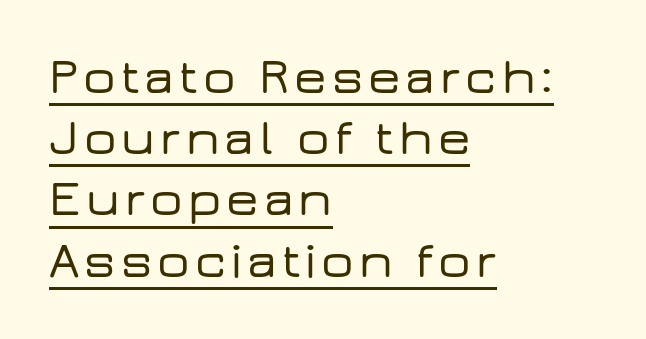
Quick note: not italic, upright. You can see a thin bar hugging the bottom of the glyphs. A typesetter would call this proportional, since set widths differ per character. The font family rendered here belongs to the sans-serif group. The passage is arranged the way most books set body copy — flush left.
